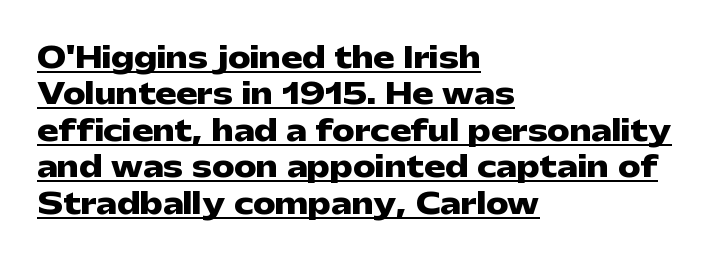
Every letter is thick-stroked: bold, no question. Here the glyphs are tracked normally, forming tight word shapes. A baseline rule has been typeset under these characters. Whoever set this chose a conventional vertical rhythm. Posture: upright roman. The letters advance in unequal steps, a hallmark of proportional type.
